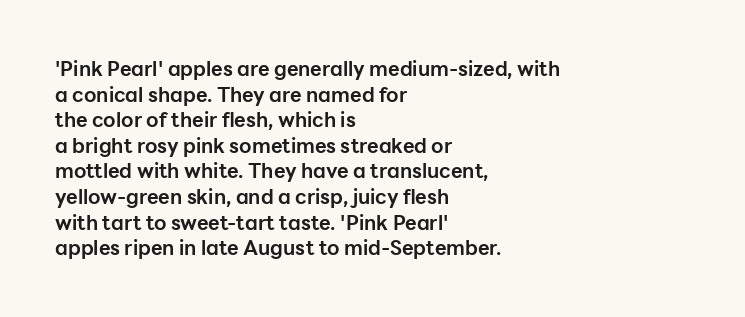
The image shows 20 px bold type, upright; set left-aligned, normal line spacing (1.28x), normal letter spacing, not underlined.
